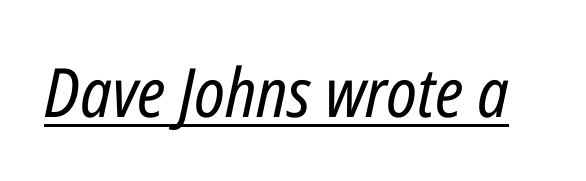
{"italic": "yes", "lean": "right", "slant_degrees": 12, "bold": "no", "weight": "regular", "width": "condensed", "stroke_contrast": "low", "x_height": "medium", "monospaced": "no", "underline": "yes", "letter_spacing": "normal", "letter_spacing_em": 0.0, "glyph_px": 68}
